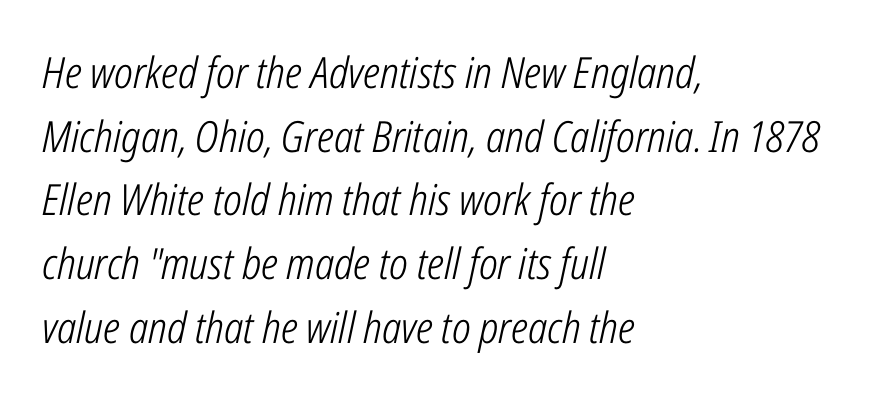
Q: Is the text bold? A: No.
Q: Is the text italic (slanted)? A: Yes, it leans right by about 12 degrees.
Q: Is the text underlined? A: No.
Q: How is the paragraph aligned? A: Left-aligned.
Q: Is the spacing between letters normal or unusually wide? A: Normal.
Q: Is the spacing between lines tight, normal or loose? A: Normal.
Q: Width (condensed, normal, or wide)? A: Condensed.
Q: Stroke contrast? A: Low.
Q: x-height? A: Medium.
Q: Monospaced? A: No.
